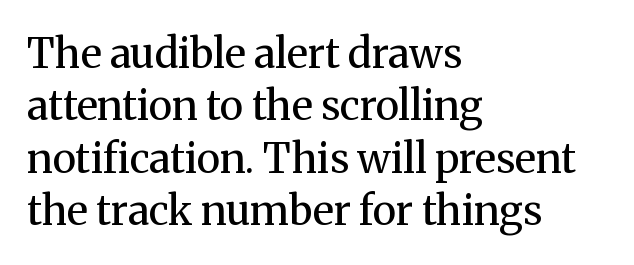
{"serif": "yes", "italic": "no", "bold": "no", "weight": "regular", "width": "normal", "stroke_contrast": "medium", "x_height": "medium", "monospaced": "no", "underline": "no", "align": "left", "line_spacing": "normal", "line_spacing_ratio": 1.28, "letter_spacing": "normal", "letter_spacing_em": 0.0, "glyph_px": 41}
